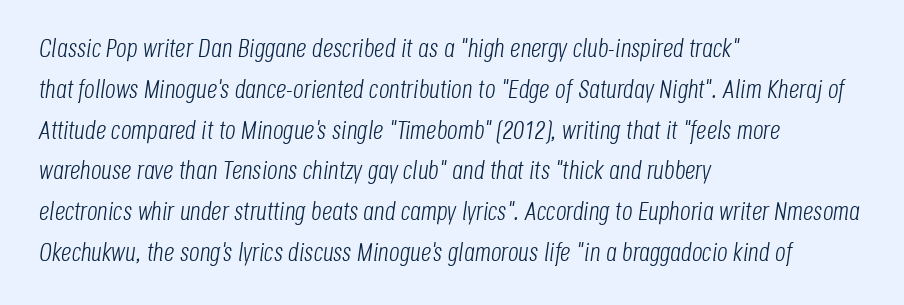
Q: Is the text bold? A: No.
Q: Is the text italic (slanted)? A: Yes, it leans right by about 8 degrees.
Q: Is the text underlined? A: No.
Q: How is the paragraph aligned? A: Left-aligned.
Q: Is the spacing between letters normal or unusually wide? A: Normal.
Q: Is the spacing between lines tight, normal or loose? A: Normal.
